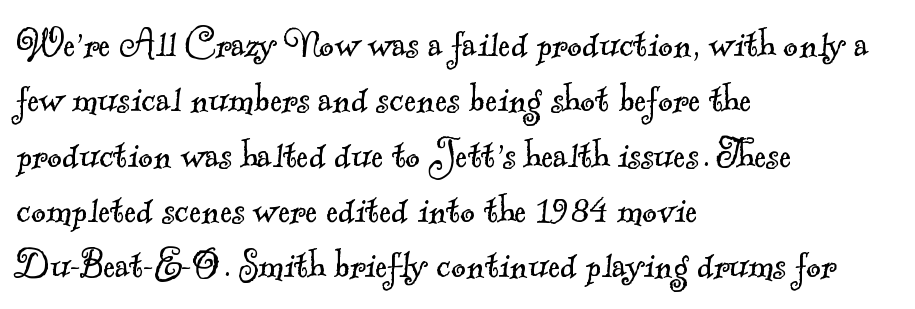
No extra tracking has been applied to these lines. The ragged edge is on the right, which tells us the setting is flush left. Underline: absent. No heavy texture on the line: the type isn't bold. Each letter keeps its own natural width here, so spacing adapts to shape. Is this a sans? No — the strokes have serifs.
